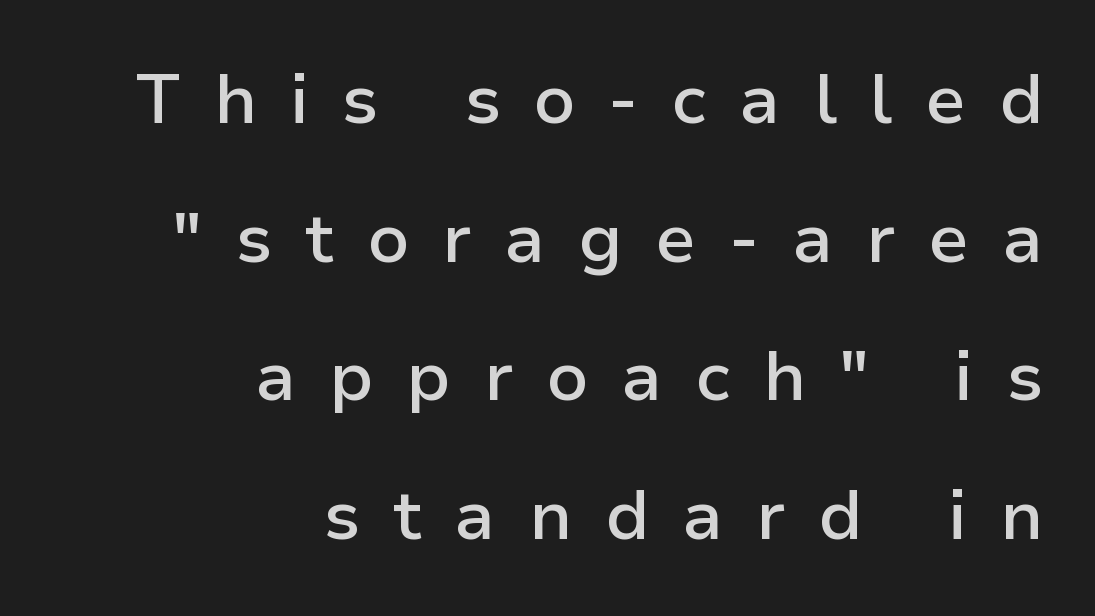
Each letter keeps its own natural width here, so spacing adapts to shape. These lines are set flush right with a ragged left edge. Display-style spreading of the glyphs; the letterfit is very open. The rendering shows plain stroke endings on the letterforms — a sans-serif design. Letters rest on an invisible, unmarked baseline. Strokes here are thickened, but only to semibold level.
